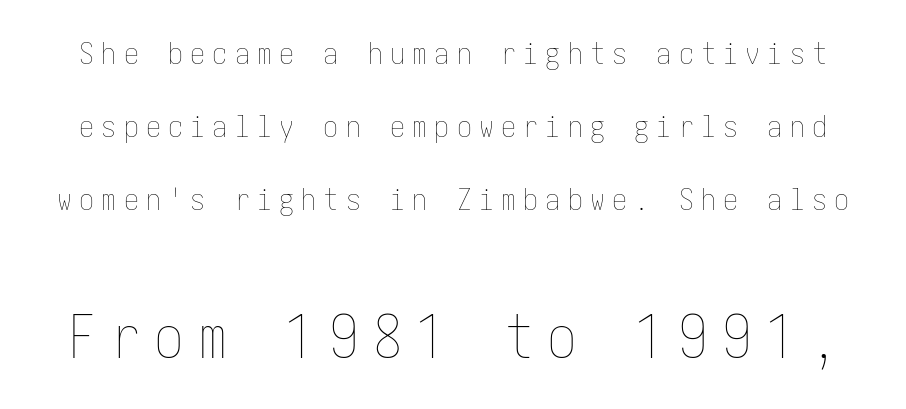
Just letters on the line, the space beneath them empty. Ordinary non-slanted type is in use. The face looks like a standard text weight, possibly lighter. Does extra space separate the letters? Yes, quite a lot of it.
